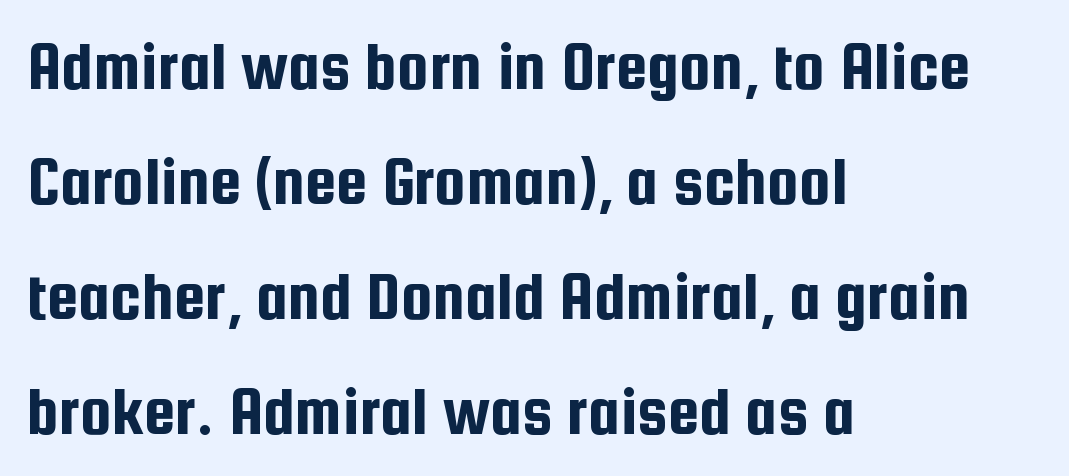
Note the varied advance widths — an 'i' is clearly narrower than an 'm'. How are the letters spaced? Ordinarily, with no added tracking. The baseline area is clear. If you measured baseline to baseline, you'd find a middling distance.
